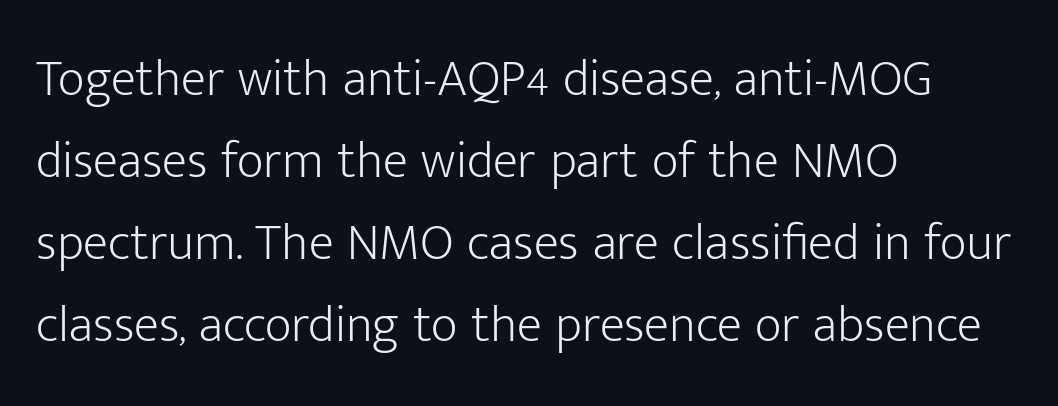
What stands out about the letter spacing? Nothing — it is the standard amount. Weight: not bold — regular or lighter. The passage shown is typeset with a sans-serif family. Spacing verdict: proportional, widths tailored to each character. Horizontal alignment here is leftward, the default for most running prose.
